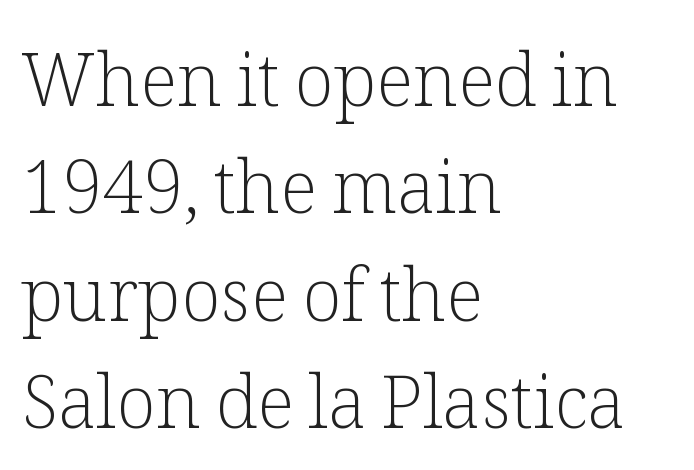
Stroke mass is kept to a normal reading level or below. Every stem runs plumb, perpendicular to the baseline. The designer went with a serif here, giving each stem small feet. This sample has the flowing, uneven cadence of proportional lettering. In terms of letterspacing, this is plain default setting.
